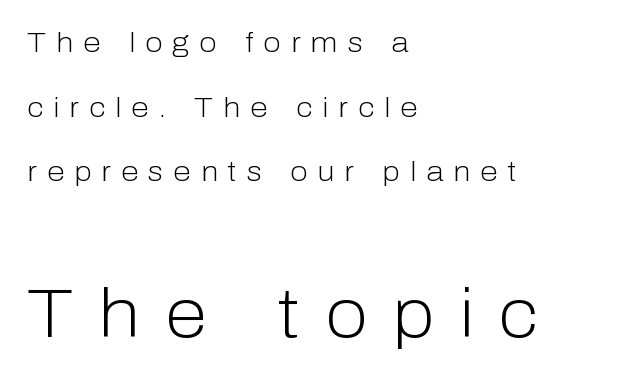
{"serif": "no", "italic": "no", "bold": "no", "weight": "light", "width": "normal", "stroke_contrast": "low", "x_height": "medium", "monospaced": "no", "underline": "no", "align": "left", "line_spacing": "loose", "line_spacing_ratio": 2.31, "letter_spacing": "wide", "letter_spacing_em": 0.37, "larger_block": "second", "size_ratio": 2.46, "glyph_px": 69}
